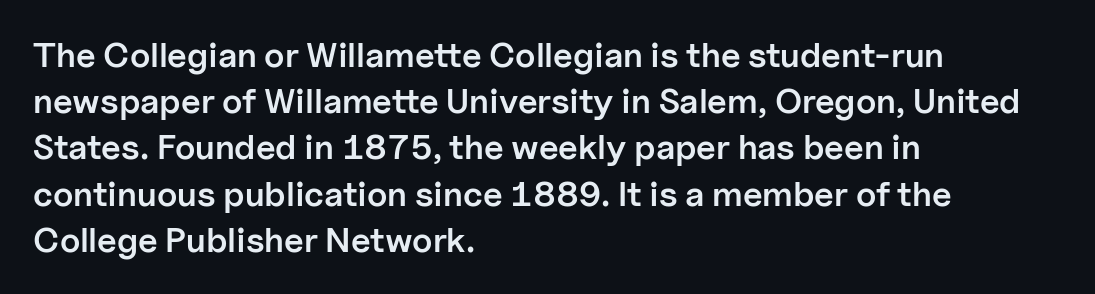
{"serif": "no", "italic": "no", "bold": "semi", "weight": "semibold", "width": "normal", "stroke_contrast": "low", "x_height": "medium", "monospaced": "no", "underline": "no", "align": "left", "line_spacing": "normal", "line_spacing_ratio": 1.32, "letter_spacing": "normal", "letter_spacing_em": 0.0, "glyph_px": 35}
